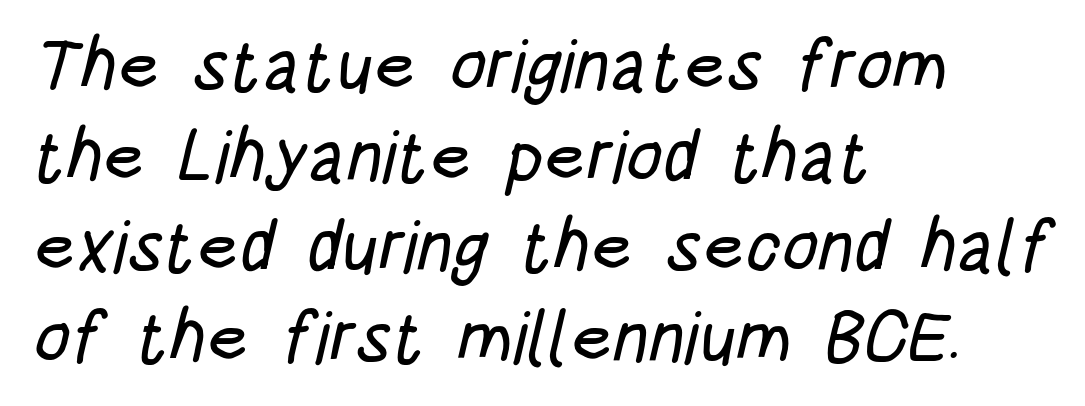
{"serif": "no", "width": "condensed", "stroke_contrast": "low", "x_height": "large", "monospaced": "no", "underline": "no", "align": "left", "line_spacing": "normal", "line_spacing_ratio": 1.26, "letter_spacing": "normal", "letter_spacing_em": 0.0, "glyph_px": 72}
